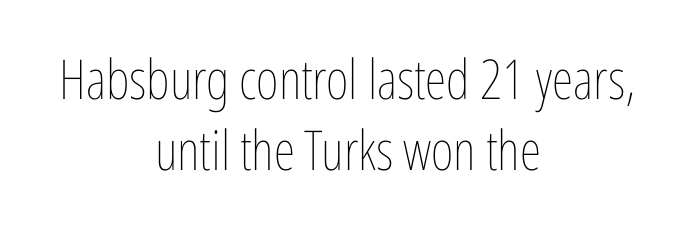
Q: Is the text bold? A: No.
Q: Is the text italic (slanted)? A: No, it is upright.
Q: Is the text underlined? A: No.
Q: How is the paragraph aligned? A: Centered.
Q: Is the spacing between letters normal or unusually wide? A: Normal.
Q: Is the spacing between lines tight, normal or loose? A: Normal.
Q: Width (condensed, normal, or wide)? A: Condensed.
Q: Stroke contrast? A: Low.
Q: x-height? A: Medium.
Q: Monospaced? A: No.
